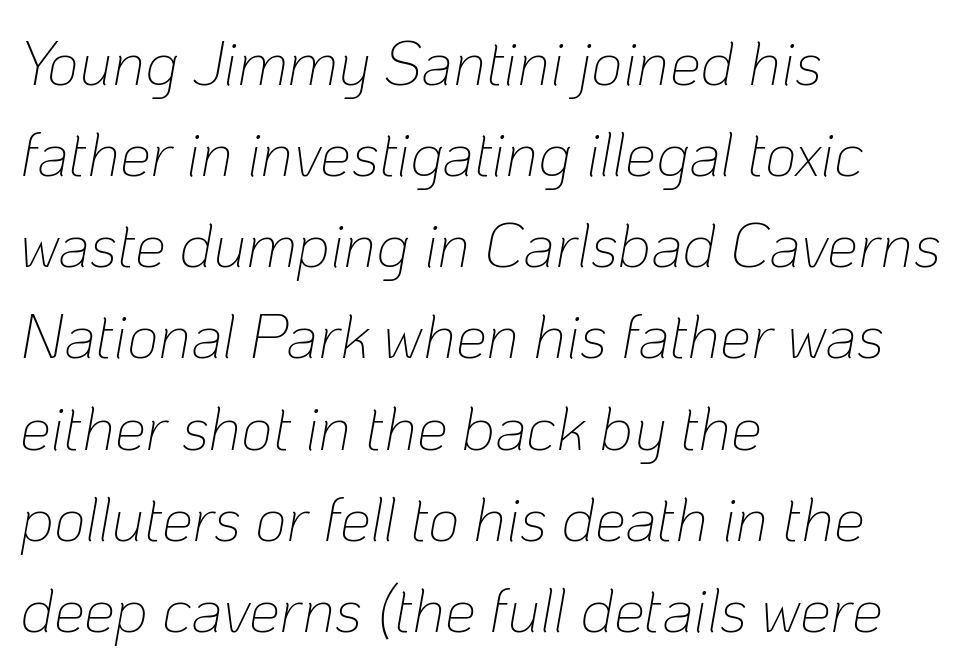
Q: Is the text bold? A: No.
Q: Is the text italic (slanted)? A: Yes, it leans right by about 10 degrees.
Q: Is the text underlined? A: No.
Q: How is the paragraph aligned? A: Left-aligned.
Q: Is the spacing between letters normal or unusually wide? A: Normal.
Q: Is the spacing between lines tight, normal or loose? A: Normal.
Q: Width (condensed, normal, or wide)? A: Normal.
Q: Stroke contrast? A: Low.
Q: x-height? A: Medium.
Q: Monospaced? A: No.
